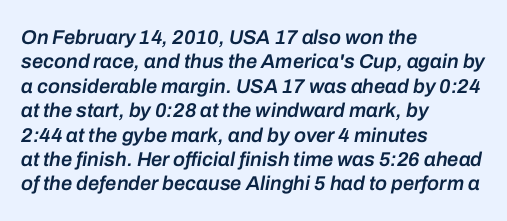
{"italic": "yes", "lean": "right", "slant_degrees": 10, "bold": "semi", "underline": "no", "align": "left", "line_spacing_ratio": 1.22, "letter_spacing": "normal", "letter_spacing_em": 0.0, "glyph_px": 20}
